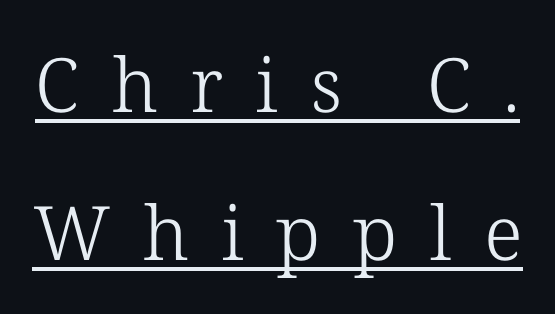
{"serif": "yes", "italic": "no", "bold": "no", "weight": "light", "width": "normal", "stroke_contrast": "low", "x_height": "medium", "monospaced": "no", "underline": "yes", "line_spacing": "loose", "line_spacing_ratio": 1.98, "letter_spacing": "wide", "letter_spacing_em": 0.43, "glyph_px": 75}
